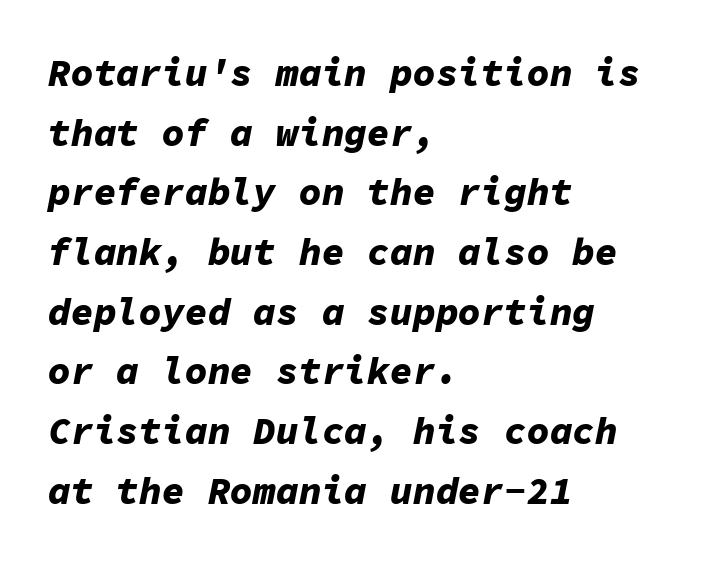
The image shows 38 px bold type, italic (leaning right), monospaced; set left-aligned, normal line spacing (1.57x), normal letter spacing, not underlined; low stroke contrast and a medium x-height.
